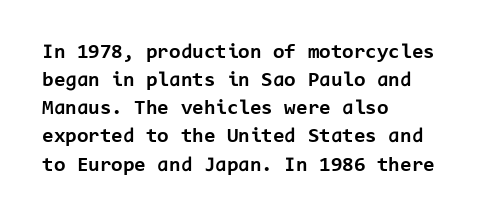
Q: Is the text bold? A: Yes.
Q: Is the text italic (slanted)? A: No, it is upright.
Q: Is the text underlined? A: No.
Q: How is the paragraph aligned? A: Left-aligned.
Q: Is the spacing between letters normal or unusually wide? A: Normal.
Q: Is the spacing between lines tight, normal or loose? A: Normal.
